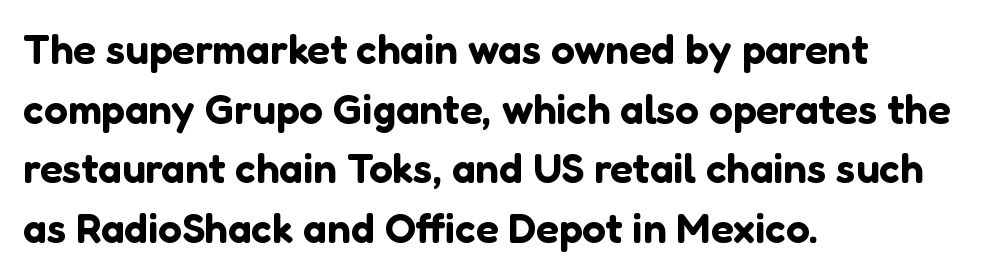
{"serif": "no", "italic": "no", "width": "normal", "stroke_contrast": "low", "x_height": "medium", "monospaced": "no", "underline": "no", "align": "left", "line_spacing": "normal", "line_spacing_ratio": 1.42, "letter_spacing": "normal", "letter_spacing_em": 0.0, "glyph_px": 42}
